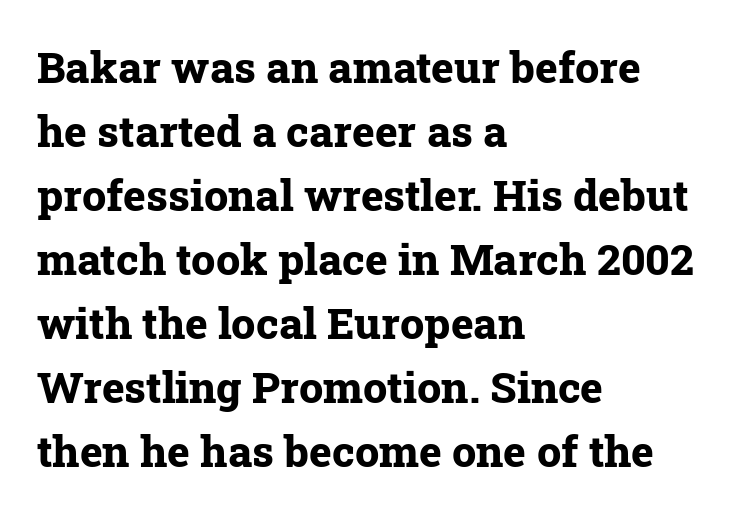
No italicization has been applied; the sample stays upright. Whoever set this chose a conventional vertical rhythm. Caption: bold face, heavy strokes. Left-aligned paragraph, ragged on the right. The area under the type is left untouched.
